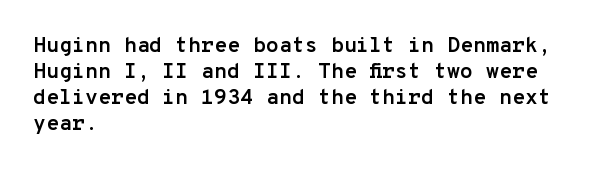
Q: Is the text bold? A: Yes.
Q: Is the text italic (slanted)? A: No, it is upright.
Q: Is the text underlined? A: No.
Q: How is the paragraph aligned? A: Left-aligned.
Q: Is the spacing between letters normal or unusually wide? A: Normal.
